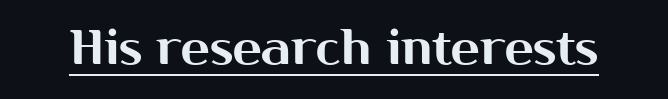
Does the type have serifs? No, each stem ends abruptly. The passage shown is typed in a proportional face where columns would drift. Quick note: underline on. These lines were composed using upright roman letters. Honestly, the letter spacing is just normal — you wouldn't notice it.
